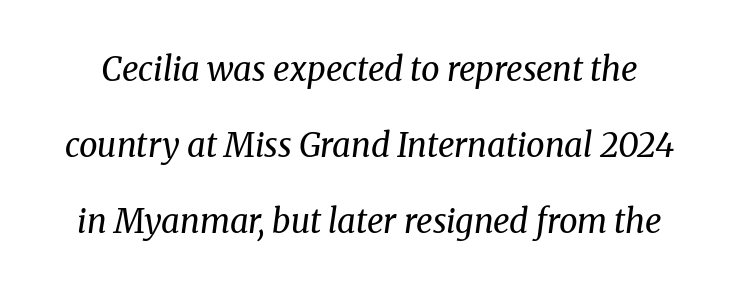
The image shows 33 px regular-weight serif type, italic (leaning right); set loose line spacing (2.31x), normal letter spacing, not underlined; medium stroke contrast and a medium x-height.
